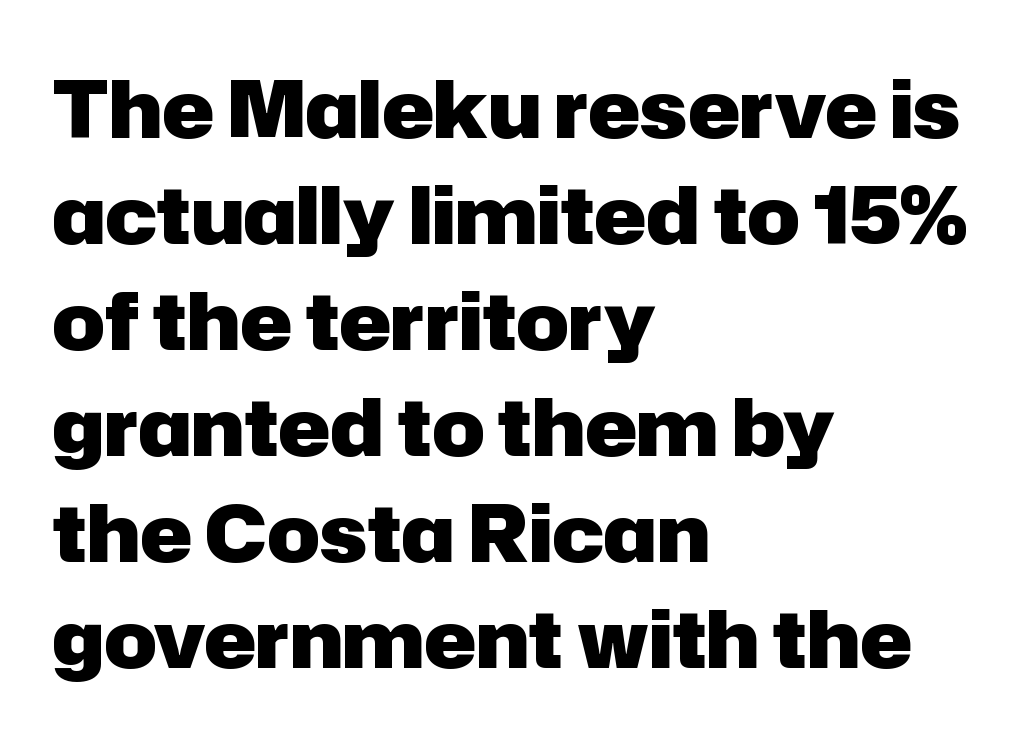
The image shows 78 px heavy sans-serif type, upright; set left-aligned, normal line spacing (1.36x), normal letter spacing, not underlined; low stroke contrast and a medium x-height.
